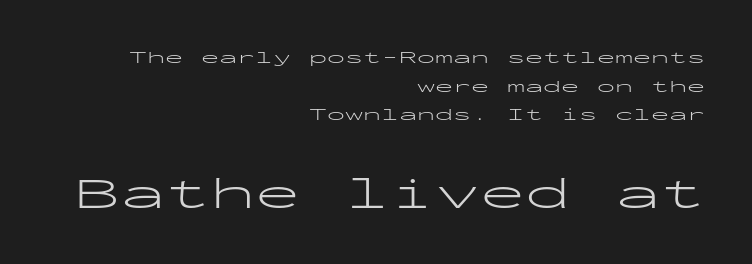
Q: Is the text bold? A: No.
Q: Is the text italic (slanted)? A: No, it is upright.
Q: Is the typeface a serif or a sans-serif typeface? A: Sans-serif.
Q: Is the text underlined? A: No.
Q: How is the paragraph aligned? A: Right-aligned.
Q: Is the spacing between letters normal or unusually wide? A: Normal.
Q: Is the spacing between lines tight, normal or loose? A: Normal.
Q: Which block of text is set in a larger size, the first (top) or the second (bottom)? A: The second (bottom) one.
Q: Width (condensed, normal, or wide)? A: Wide.
Q: Stroke contrast? A: Low.
Q: x-height? A: Medium.
Q: Monospaced? A: Yes.
